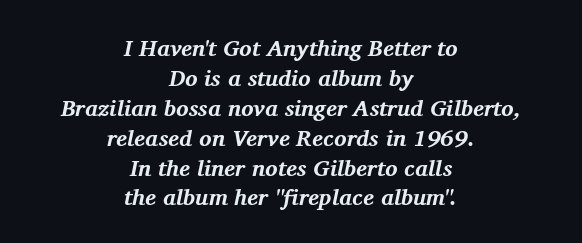
Q: Is the text bold? A: Yes.
Q: Is the text italic (slanted)? A: Yes, it leans right by about 11 degrees.
Q: Is the text underlined? A: No.
Q: How is the paragraph aligned? A: Centered.
Q: Is the spacing between letters normal or unusually wide? A: Normal.
Q: Is the spacing between lines tight, normal or loose? A: Normal.
